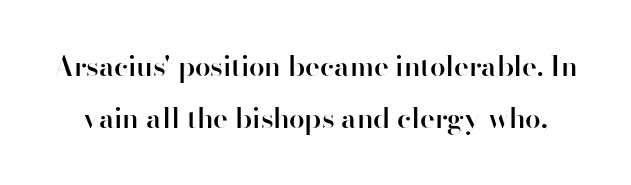
{"serif": "no", "italic": "no", "bold": "semi", "weight": "semibold", "width": "normal", "stroke_contrast": "high", "x_height": "small", "monospaced": "no", "underline": "no", "line_spacing_ratio": 1.86, "letter_spacing": "normal", "letter_spacing_em": 0.0, "glyph_px": 28}
